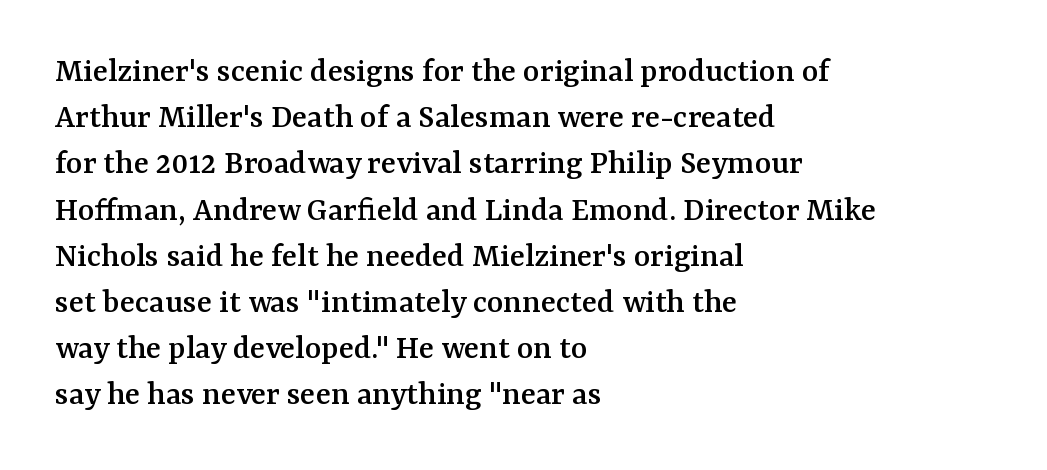
The image shows 35 px serif type, upright; set left-aligned, normal line spacing (1.32x), normal letter spacing, not underlined; medium stroke contrast and a medium x-height.
